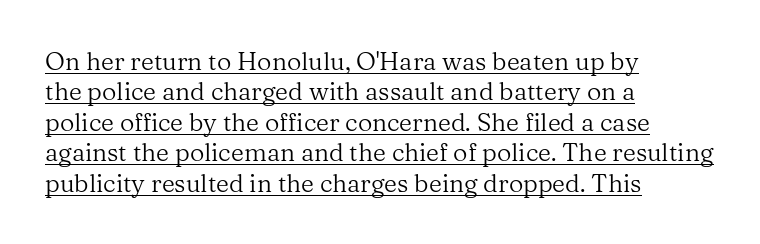
Q: Is the text bold? A: No.
Q: Is the text italic (slanted)? A: No, it is upright.
Q: Is the text underlined? A: Yes.
Q: How is the paragraph aligned? A: Left-aligned.
Q: Is the spacing between letters normal or unusually wide? A: Normal.
